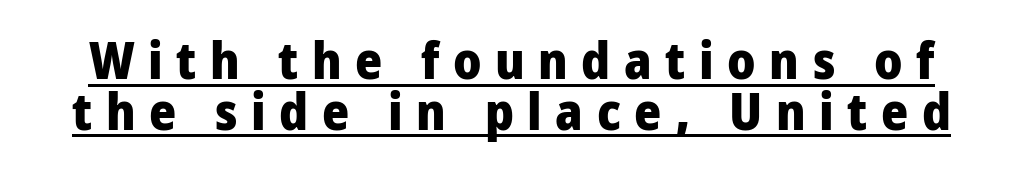
The image shows 52 px heavy sans-serif type, upright; set tight line spacing (0.98x), unusually wide letter spacing (+0.26 em), underlined; low stroke contrast and a medium x-height.
